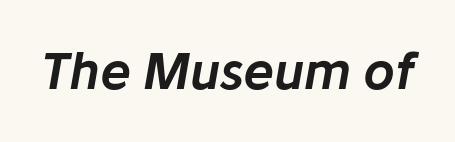
This is oblique type, the kind used for emphasis or titles. The string is rendered with underlining switched off. The face used here is proportionally spaced, like ordinary book or web type. Between one letter and the next there's only the usual sliver of space.
